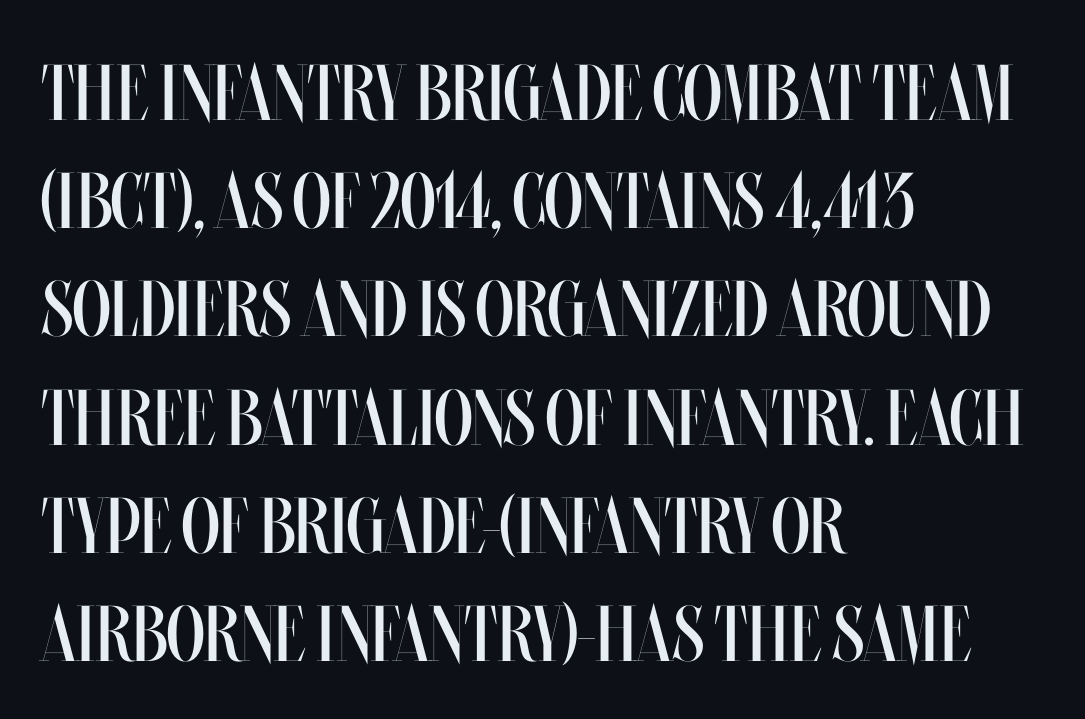
The image shows 79 px regular-weight, condensed type, upright; set left-aligned, normal line spacing (1.37x), normal letter spacing, not underlined; medium stroke contrast and a large x-height.
